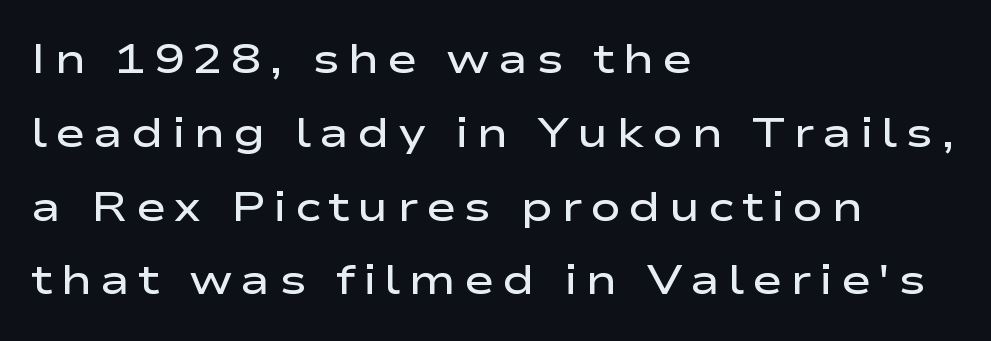
The image shows 41 px semibold, wide sans-serif type, upright; set left-aligned, line spacing 1.8x, not underlined; low stroke contrast and a medium x-height.
